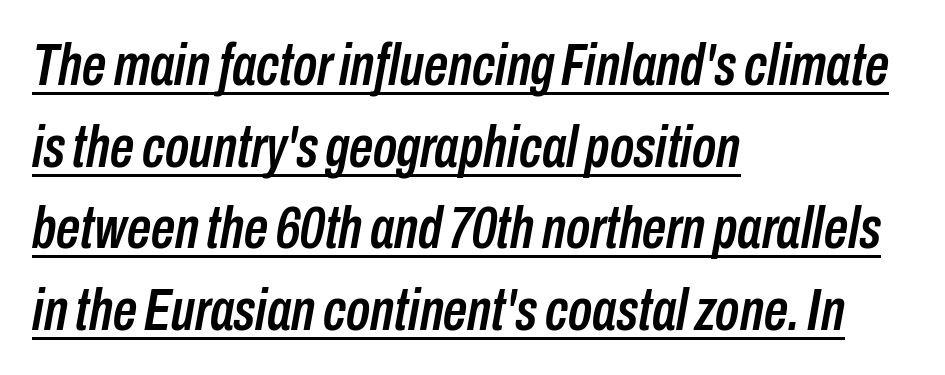
{"italic": "yes", "lean": "right", "slant_degrees": 10, "width": "condensed", "stroke_contrast": "low", "x_height": "medium", "monospaced": "no", "underline": "yes", "align": "left", "line_spacing": "normal", "line_spacing_ratio": 1.36, "letter_spacing": "normal", "letter_spacing_em": 0.0, "glyph_px": 60}
